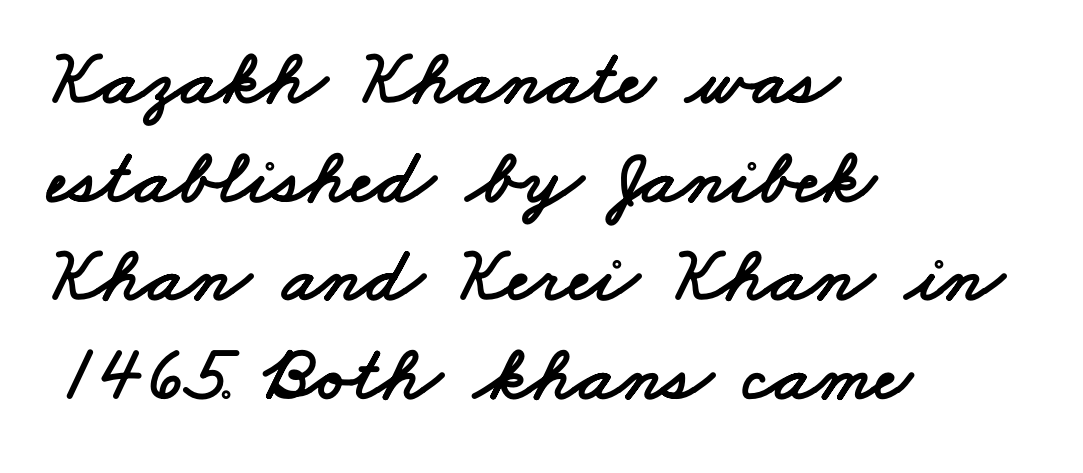
{"serif": "no", "width": "wide", "stroke_contrast": "low", "x_height": "small", "monospaced": "no", "underline": "no", "align": "left", "line_spacing": "normal", "line_spacing_ratio": 1.25, "letter_spacing": "normal", "letter_spacing_em": 0.0, "glyph_px": 79}
